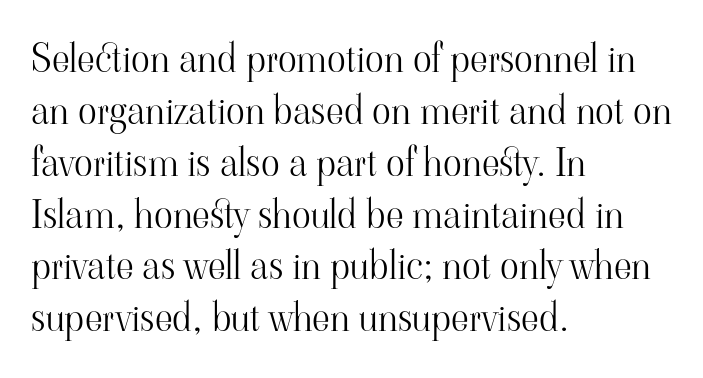
{"serif": "yes", "italic": "no", "bold": "no", "weight": "light", "width": "normal", "stroke_contrast": "high", "x_height": "small", "monospaced": "no", "underline": "no", "align": "left", "line_spacing": "normal", "line_spacing_ratio": 1.33, "letter_spacing": "normal", "letter_spacing_em": 0.0, "glyph_px": 39}
